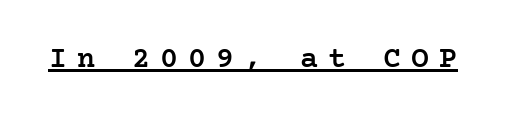
{"serif": "yes", "italic": "no", "bold": "semi", "weight": "semibold", "width": "normal", "stroke_contrast": "low", "x_height": "medium", "underline": "yes", "letter_spacing": "wide", "letter_spacing_em": 0.33, "glyph_px": 30}
